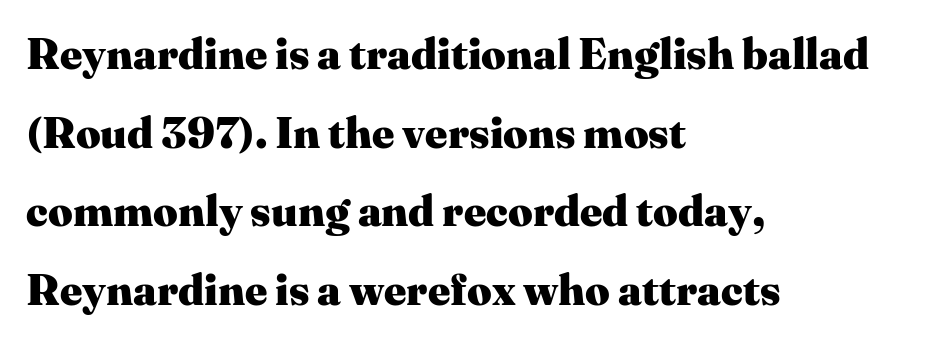
Q: Is the text bold? A: Yes.
Q: Is the text italic (slanted)? A: No, it is upright.
Q: Is the typeface a serif or a sans-serif typeface? A: Serif.
Q: Is the text underlined? A: No.
Q: How is the paragraph aligned? A: Left-aligned.
Q: Is the spacing between letters normal or unusually wide? A: Normal.
Q: Width (condensed, normal, or wide)? A: Normal.
Q: Stroke contrast? A: Medium.
Q: x-height? A: Medium.
Q: Monospaced? A: No.
